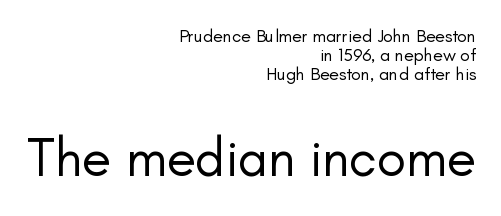
The image shows 54 px regular-weight sans-serif type, upright; set right-aligned, tight line spacing (1.05x), normal letter spacing, not underlined; the second (bottom) block is 3.0x larger; low stroke contrast and a small x-height.
